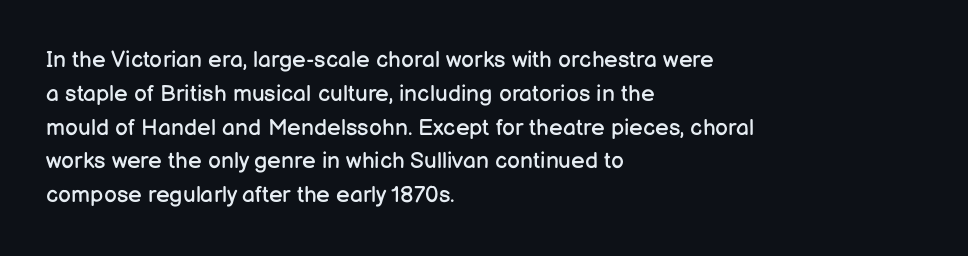
{"italic": "no", "bold": "no", "underline": "no", "align": "left", "line_spacing": "normal", "line_spacing_ratio": 1.47, "letter_spacing": "normal", "letter_spacing_em": 0.0, "glyph_px": 23}
